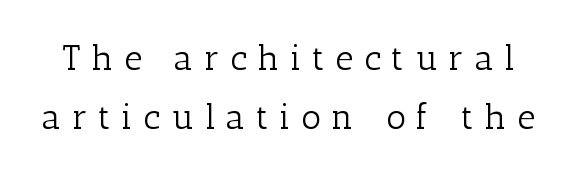
The weight would be labelled regular, book, light, or lighter still. This is roman type, the default non-slanted kind. Unmarked baselines from the first word to the last. Inter-character spacing is expanded well beyond the font's built-in metrics.
